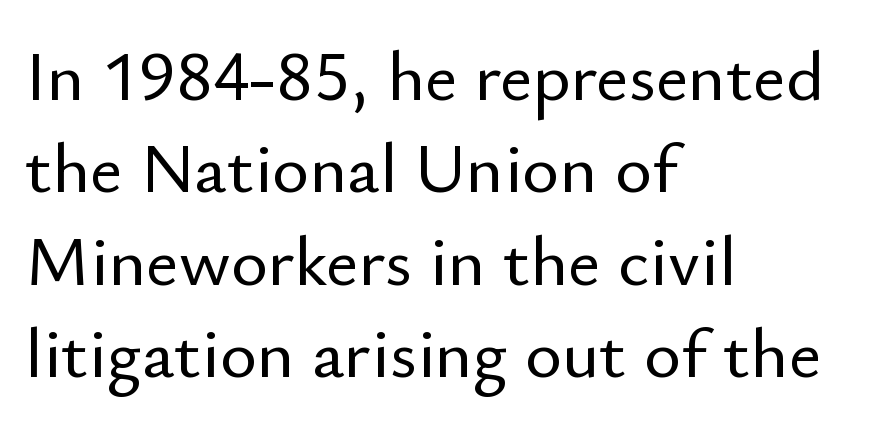
What kind of face is this? One without serifs — a sans. This sample has the flowing, uneven cadence of proportional lettering. Compared with a centered layout, this one pins lines to the left instead. Has an underline been added? It has not. These lines keep a tight, regular rhythm from letter to letter. Characters remain perfectly vertical along every line.
